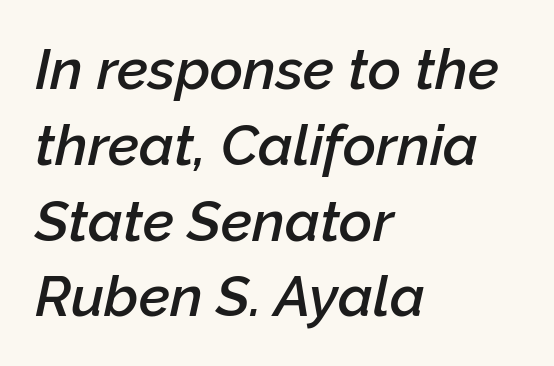
{"italic": "yes", "lean": "right", "slant_degrees": 12, "bold": "semi", "weight": "semibold", "width": "normal", "stroke_contrast": "low", "x_height": "medium", "monospaced": "no", "underline": "no", "align": "left", "line_spacing": "normal", "line_spacing_ratio": 1.33, "letter_spacing": "normal", "letter_spacing_em": 0.0, "glyph_px": 57}
